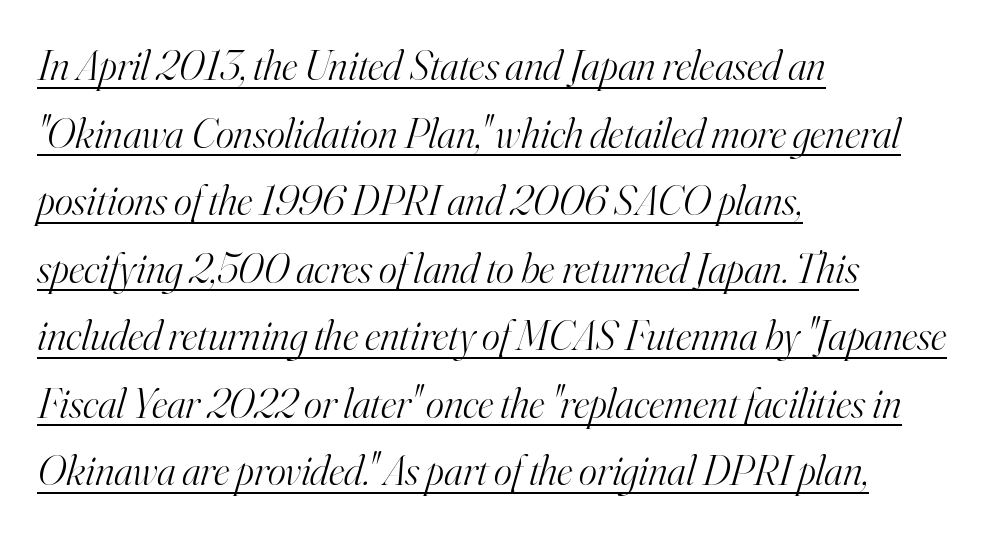
The image shows 43 px light serif type, italic (leaning right); set left-aligned, normal line spacing (1.57x), normal letter spacing, underlined; high stroke contrast and a small x-height.
